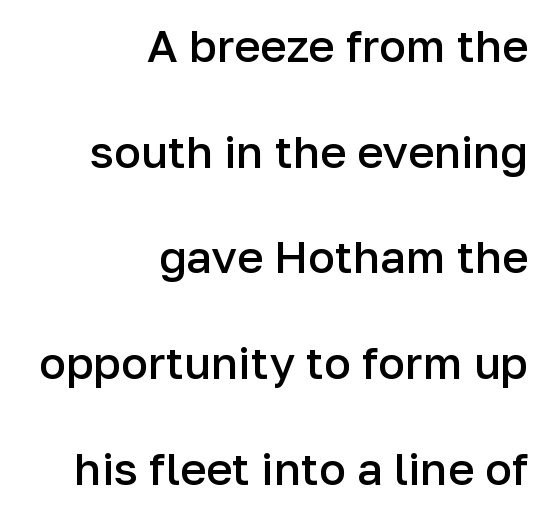
Q: Is the text bold? A: Semi-bold.
Q: Is the text italic (slanted)? A: No, it is upright.
Q: Is the typeface a serif or a sans-serif typeface? A: Sans-serif.
Q: Is the text underlined? A: No.
Q: How is the paragraph aligned? A: Right-aligned.
Q: Is the spacing between letters normal or unusually wide? A: Normal.
Q: Is the spacing between lines tight, normal or loose? A: Loose.
Q: Width (condensed, normal, or wide)? A: Normal.
Q: Stroke contrast? A: Low.
Q: x-height? A: Medium.
Q: Monospaced? A: No.
